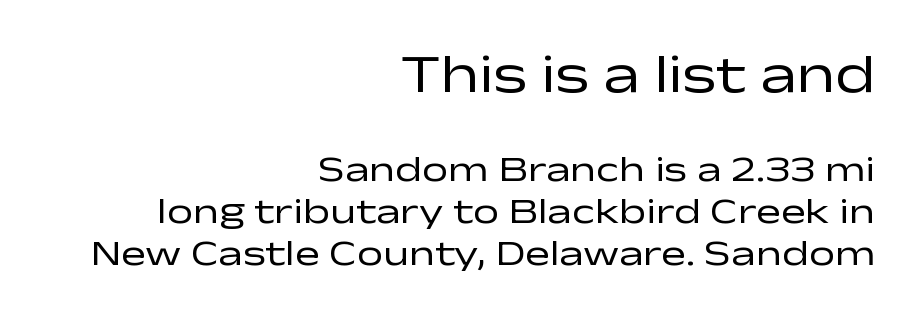
Q: Is the text bold? A: No.
Q: Is the text italic (slanted)? A: No, it is upright.
Q: Is the typeface a serif or a sans-serif typeface? A: Sans-serif.
Q: Is the text underlined? A: No.
Q: How is the paragraph aligned? A: Right-aligned.
Q: Is the spacing between letters normal or unusually wide? A: Normal.
Q: Is the spacing between lines tight, normal or loose? A: Tight.
Q: Which block of text is set in a larger size, the first (top) or the second (bottom)? A: The first (top) one.
Q: Width (condensed, normal, or wide)? A: Wide.
Q: Stroke contrast? A: Low.
Q: x-height? A: Medium.
Q: Monospaced? A: No.
